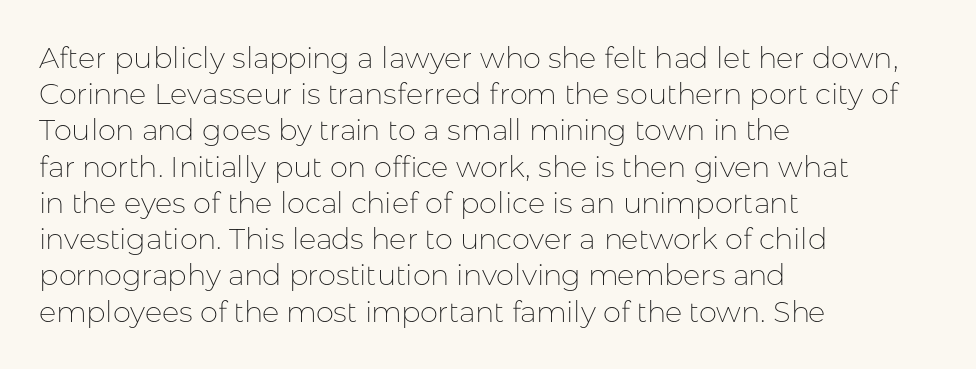
{"serif": "no", "italic": "no", "bold": "no", "weight": "thin", "width": "normal", "stroke_contrast": "low", "x_height": "medium", "monospaced": "no", "underline": "no", "align": "left", "line_spacing": "normal", "line_spacing_ratio": 1.25, "letter_spacing": "normal", "letter_spacing_em": 0.0, "glyph_px": 29}
